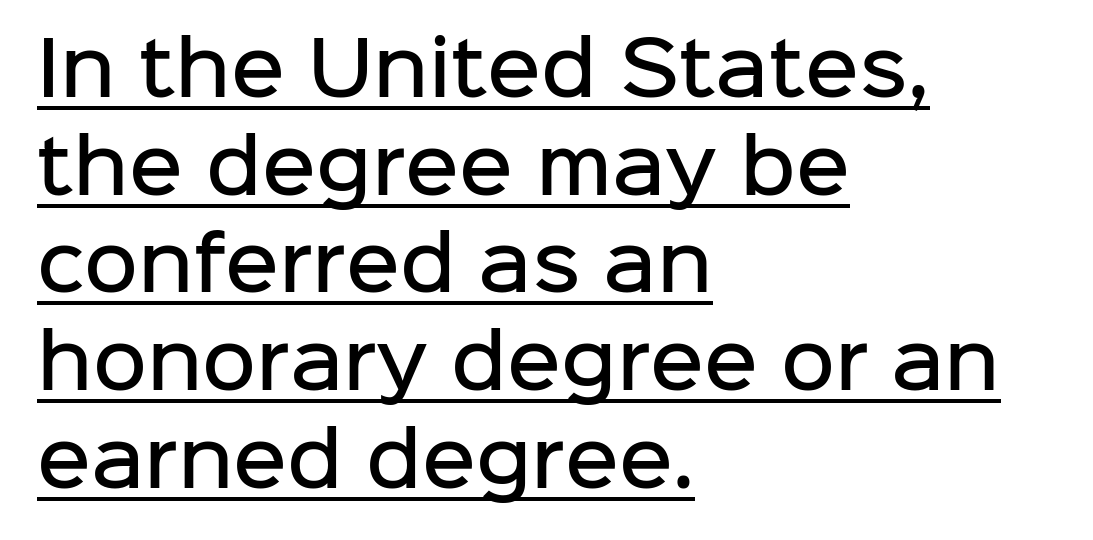
The image shows 74 px semibold sans-serif type, upright; set left-aligned, normal line spacing (1.32x), normal letter spacing, underlined; low stroke contrast and a medium x-height.
